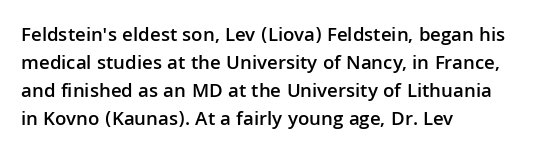
Q: Is the text bold? A: Semi-bold.
Q: Is the text italic (slanted)? A: No, it is upright.
Q: Is the text underlined? A: No.
Q: How is the paragraph aligned? A: Left-aligned.
Q: Is the spacing between letters normal or unusually wide? A: Normal.
Q: Is the spacing between lines tight, normal or loose? A: Normal.
